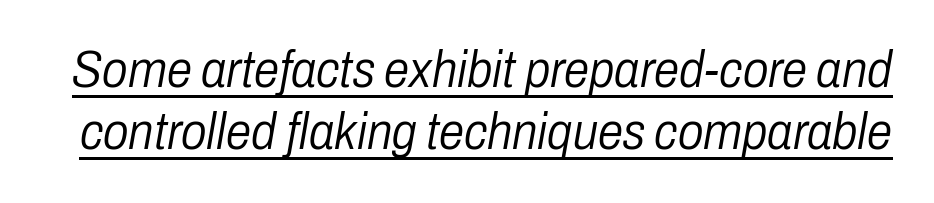
The image shows 51 px light, condensed type, italic (leaning right); set line spacing 1.22x, normal letter spacing, underlined; low stroke contrast and a medium x-height.
